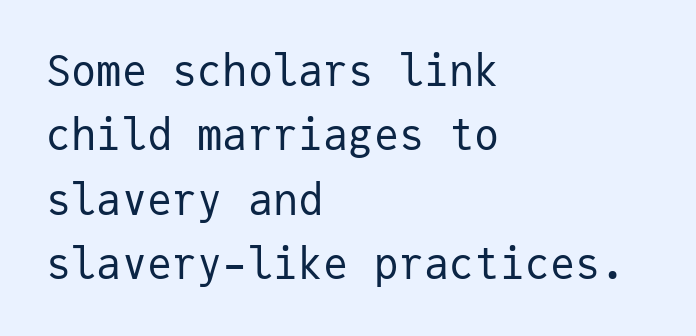
The face used here is monospaced, like something from a code editor. These lines stack with their left ends in a neat column. The font's upright variant was chosen for this text. Normally led — the rows are evenly, conventionally spaced. Here the glyphs are tracked normally, forming tight word shapes. No word sits above an underline.
